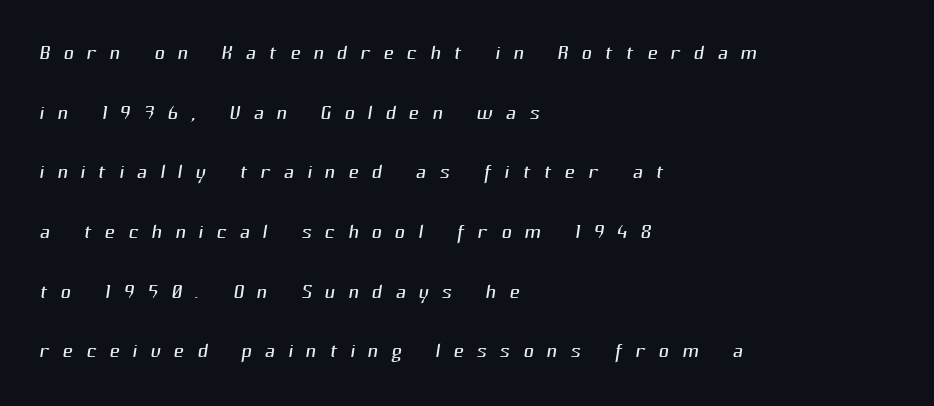
Short note: letters widely spaced. The letters advance in unequal steps, a hallmark of proportional type. Rule under the text: the space is simply empty. Left-aligned paragraph, ragged on the right.
